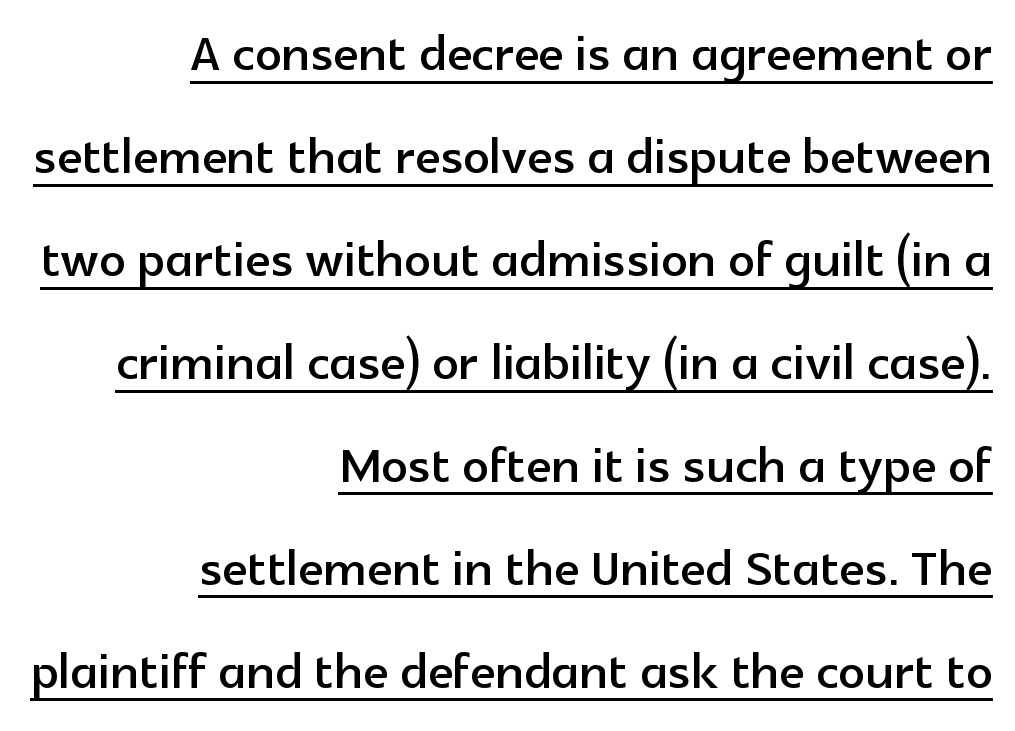
The image shows 66 px sans-serif type, upright; set right-aligned, normal line spacing (1.56x), normal letter spacing, underlined; a medium x-height.
